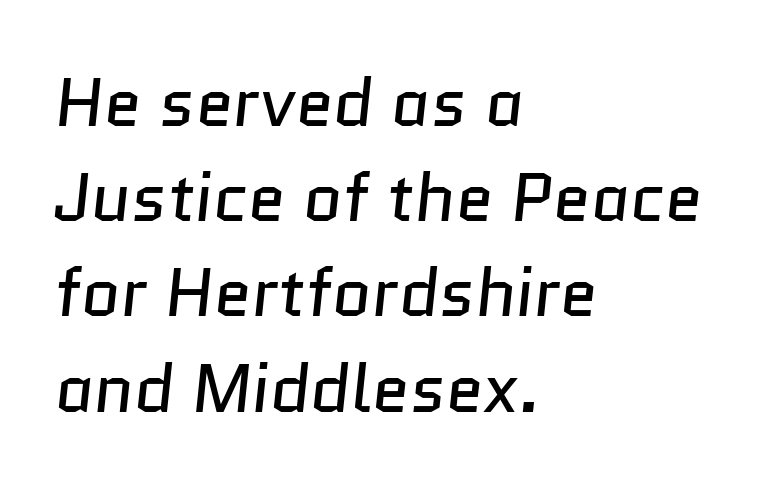
{"serif": "no", "bold": "no", "weight": "regular", "width": "normal", "stroke_contrast": "low", "x_height": "medium", "monospaced": "no", "underline": "no", "align": "left", "line_spacing": "normal", "line_spacing_ratio": 1.4, "letter_spacing": "normal", "letter_spacing_em": 0.0, "glyph_px": 68}
